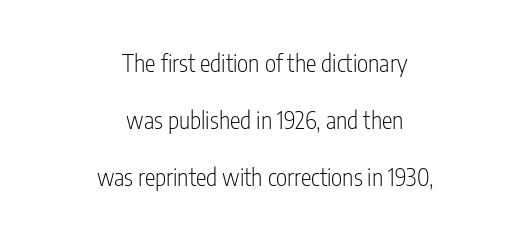
{"italic": "no", "bold": "no", "underline": "no", "align": "center", "line_spacing": "loose", "line_spacing_ratio": 2.38, "letter_spacing": "normal", "letter_spacing_em": 0.0, "glyph_px": 24}
